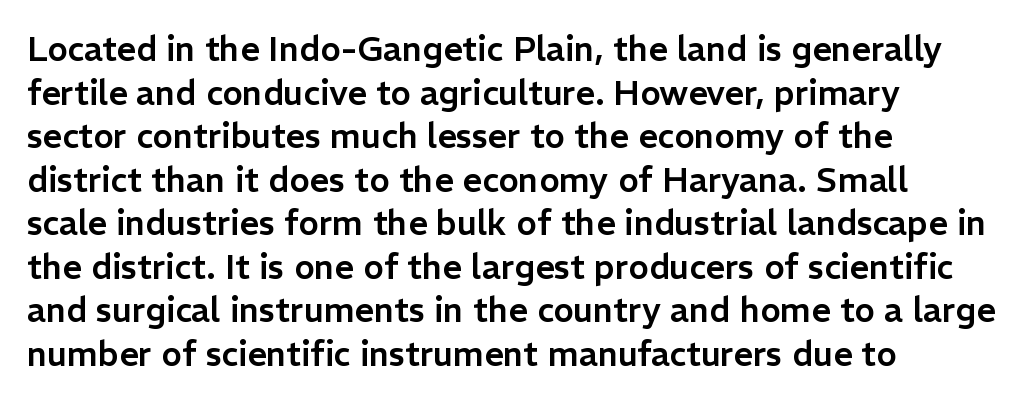
{"serif": "no", "italic": "no", "width": "normal", "stroke_contrast": "low", "x_height": "medium", "monospaced": "no", "underline": "no", "align": "left", "line_spacing": "normal", "line_spacing_ratio": 1.28, "letter_spacing": "normal", "letter_spacing_em": 0.0, "glyph_px": 34}
